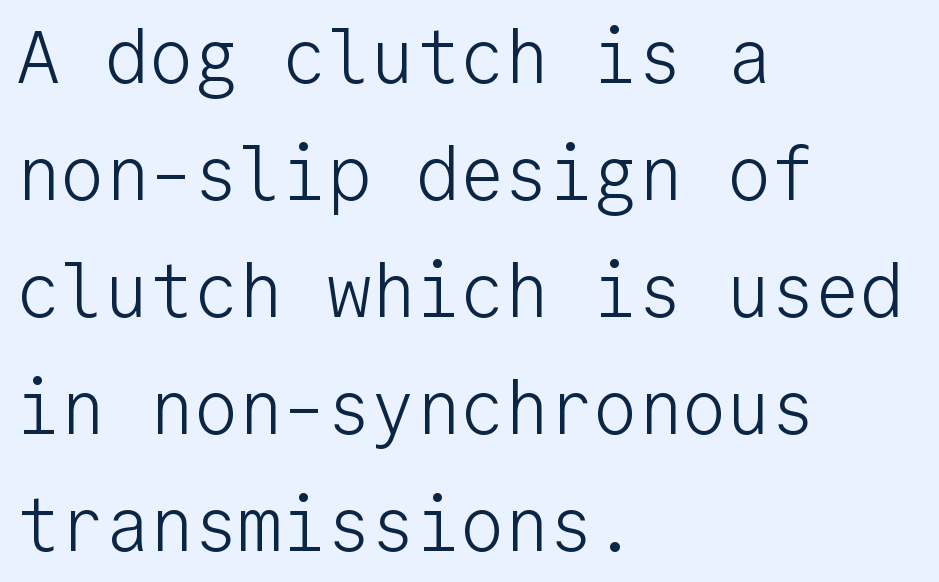
{"serif": "no", "italic": "no", "bold": "no", "weight": "light", "width": "normal", "stroke_contrast": "low", "x_height": "medium", "monospaced": "yes", "underline": "no", "align": "left", "line_spacing": "normal", "line_spacing_ratio": 1.58, "letter_spacing": "normal", "letter_spacing_em": 0.0, "glyph_px": 74}
